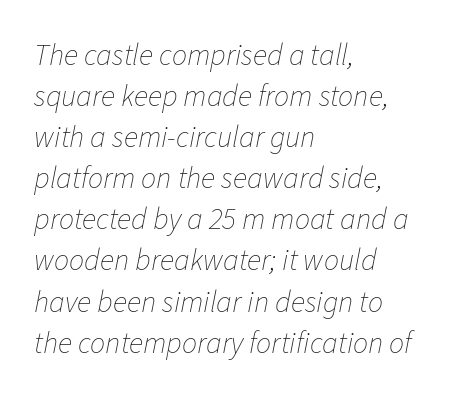
The letters sit at their default tracking, neither squeezed nor spread. Quick note: italic. The setting favours the left margin, as ordinary paragraphs usually do. The font sits on the lighter half of the weight spectrum, regular included. Character widths vary here, with narrow letters taking less room than wide ones. Normally led — the rows are evenly, conventionally spaced.
